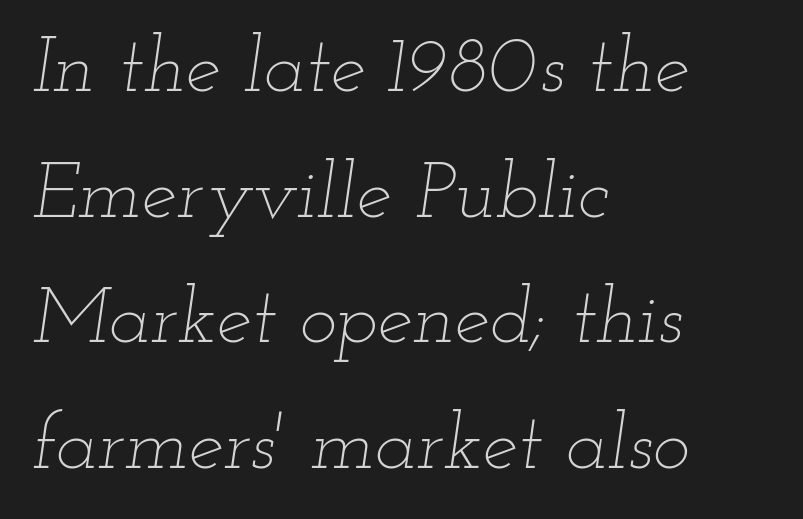
{"italic": "yes", "lean": "right", "slant_degrees": 12, "bold": "no", "weight": "thin", "width": "wide", "stroke_contrast": "low", "x_height": "small", "monospaced": "no", "underline": "no", "align": "left", "line_spacing": "normal", "line_spacing_ratio": 1.59, "letter_spacing": "normal", "letter_spacing_em": 0.0, "glyph_px": 79}
